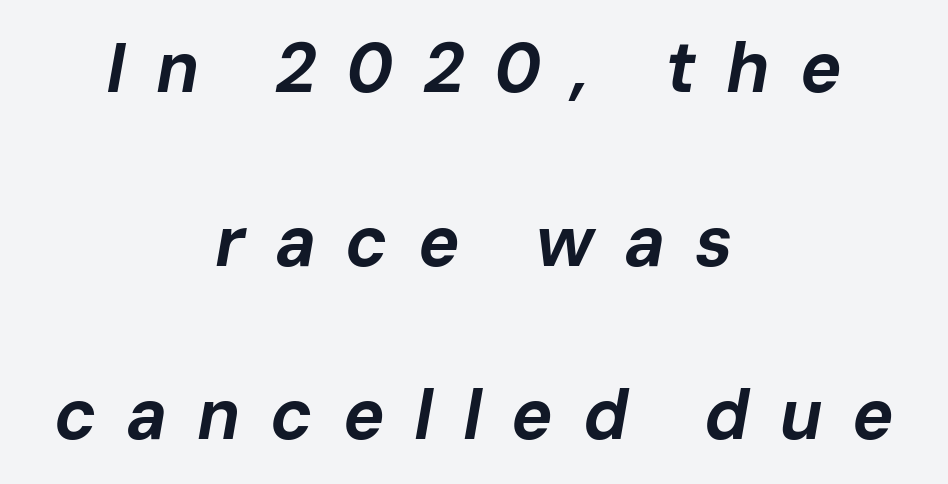
The font's italic variant was chosen for this text. Horizontally, the lines are justified to the midpoint only. Does the leading feel generous? Absolutely, it's lavish. Clear beneath every line of the passage. Set as a true bold cut, around the 700 mark. In terms of letterspacing, this is a distinctly airy, spread setting.
